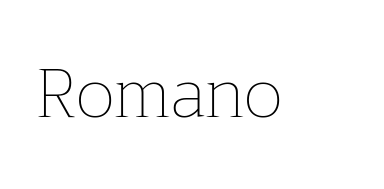
Each letter keeps its own natural width here, so spacing adapts to shape. The glyphs are unaccompanied by any horizontal stroke below them. Inter-character spacing is left at the font's built-in metrics. Every stem runs plumb, perpendicular to the baseline. Bold? No — there's no thickening of the strokes.
